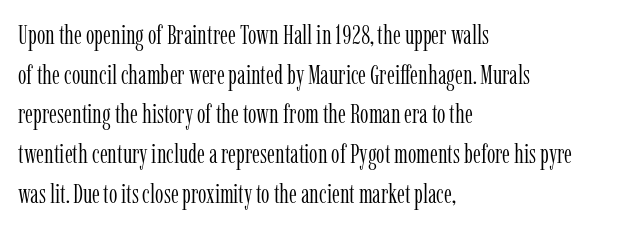
The image shows 27 px text type, upright; set left-aligned, normal line spacing (1.47x), normal letter spacing, not underlined.
